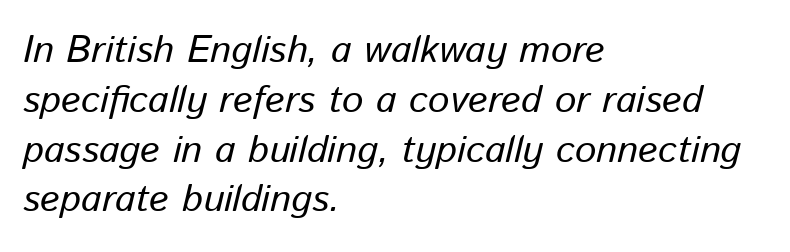
The image shows 38 px regular-weight type, italic (leaning right); set left-aligned, normal line spacing (1.31x), normal letter spacing, not underlined; low stroke contrast and a medium x-height.
